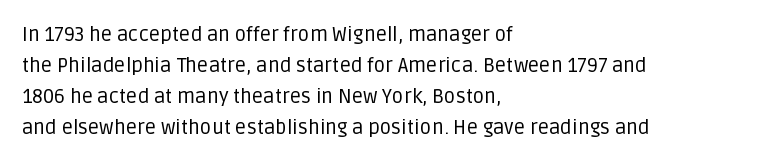
The image shows 20 px text type, upright; set left-aligned, normal line spacing (1.55x), normal letter spacing, not underlined.
